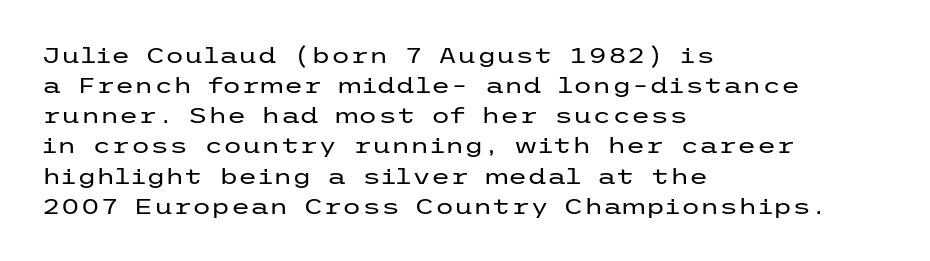
Q: Is the text bold? A: No.
Q: Is the text italic (slanted)? A: No, it is upright.
Q: Is the text underlined? A: No.
Q: How is the paragraph aligned? A: Left-aligned.
Q: Is the spacing between letters normal or unusually wide? A: Normal.
Q: Is the spacing between lines tight, normal or loose? A: Normal.
